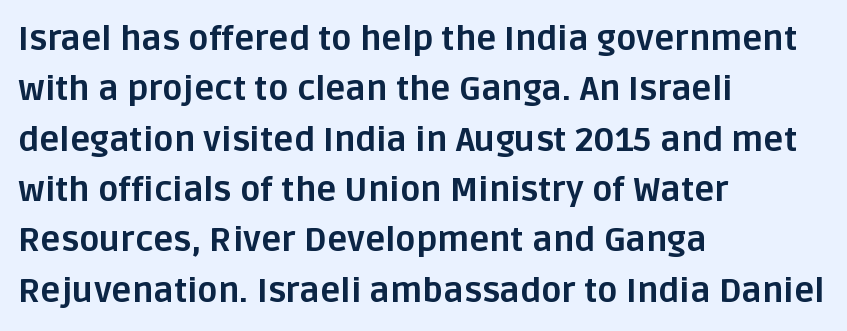
Lines of text with bare space underneath. This is the regular roman posture of the typeface. Characters follow at the spacing the type designer built in. You can tell from the bare stems that sans-serif type was used.
